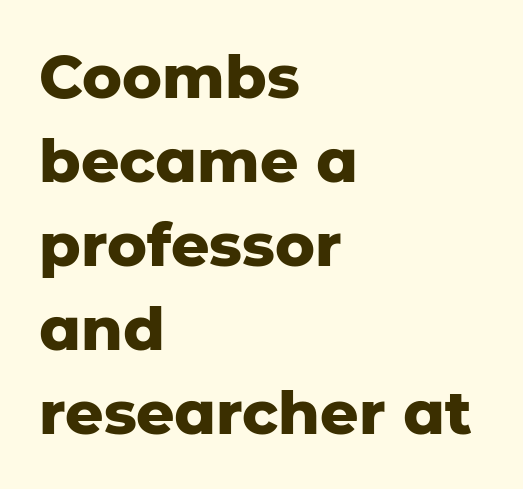
Inter-character spacing is left at the font's built-in metrics. If you drew a line through each stem, it would be perfectly vertical. The rendering anchors every line to the left-hand side. Glance below the letters and you will spot only blank space. The rendering shows plain stroke endings on the letterforms — a sans-serif design.
